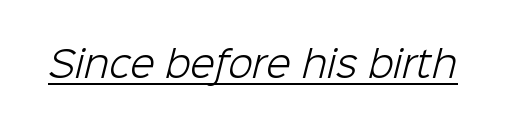
Q: Is the text bold? A: No.
Q: Is the typeface a serif or a sans-serif typeface? A: Sans-serif.
Q: Is the text underlined? A: Yes.
Q: Is the spacing between letters normal or unusually wide? A: Normal.
Q: Width (condensed, normal, or wide)? A: Normal.
Q: Stroke contrast? A: Low.
Q: x-height? A: Medium.
Q: Monospaced? A: No.
